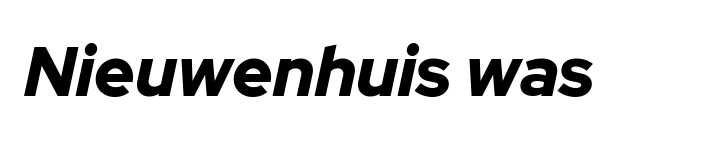
Q: Is the text bold? A: Yes.
Q: Is the text italic (slanted)? A: Yes, it leans right by about 12 degrees.
Q: Is the text underlined? A: No.
Q: Is the spacing between letters normal or unusually wide? A: Normal.
Q: Width (condensed, normal, or wide)? A: Normal.
Q: Stroke contrast? A: Low.
Q: x-height? A: Medium.
Q: Monospaced? A: No.
